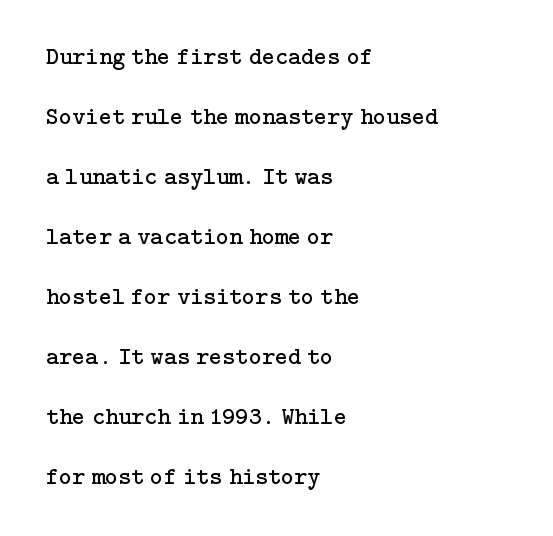
Q: Is the text bold? A: No.
Q: Is the text italic (slanted)? A: No, it is upright.
Q: Is the text underlined? A: No.
Q: How is the paragraph aligned? A: Left-aligned.
Q: Is the spacing between letters normal or unusually wide? A: Normal.
Q: Is the spacing between lines tight, normal or loose? A: Loose.
